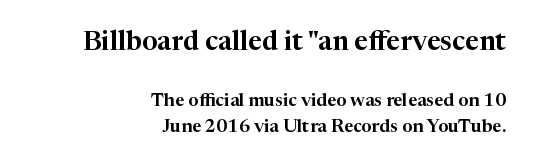
The image shows 27 px text type, upright; set right-aligned, normal line spacing (1.48x), normal letter spacing, not underlined; the first (top) block is 1.5x larger.
